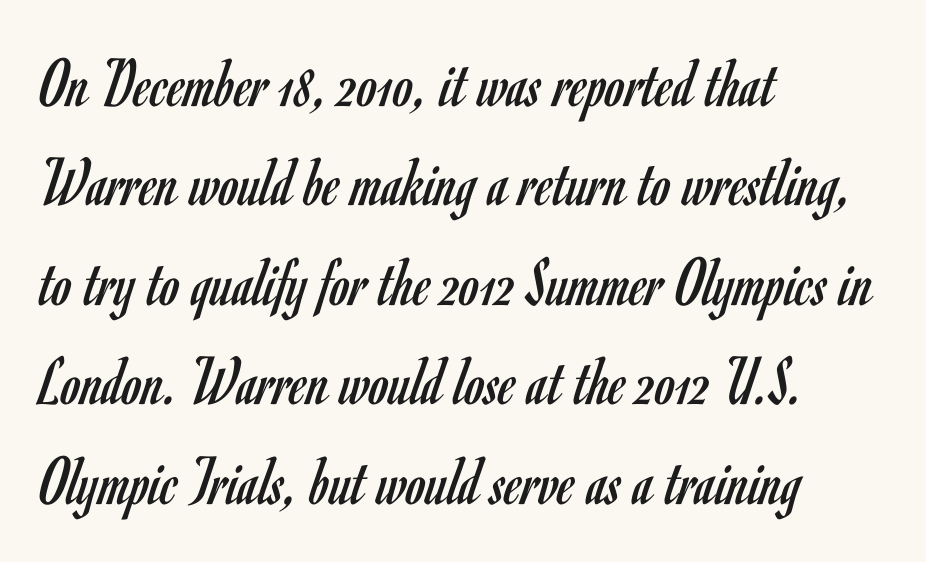
The image shows 71 px regular-weight, condensed sans-serif type; set left-aligned, normal line spacing (1.4x), normal letter spacing, not underlined; low stroke contrast and a small x-height.
